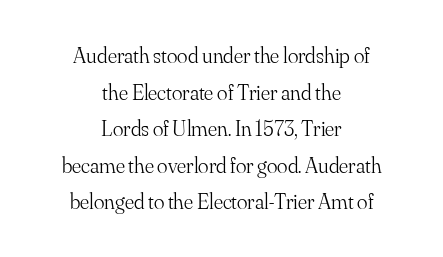
Q: Is the text bold? A: No.
Q: Is the text italic (slanted)? A: No, it is upright.
Q: Is the text underlined? A: No.
Q: How is the paragraph aligned? A: Centered.
Q: Is the spacing between letters normal or unusually wide? A: Normal.
Q: Is the spacing between lines tight, normal or loose? A: Normal.
